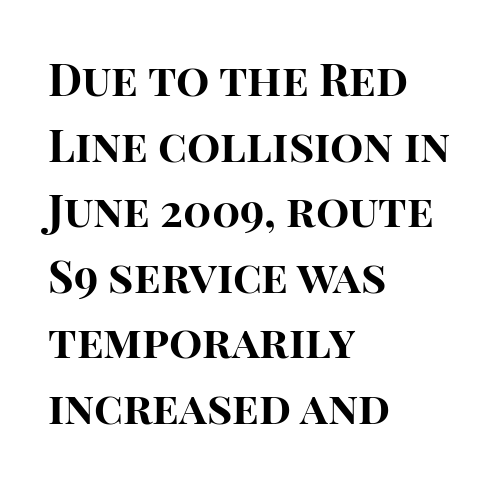
{"serif": "no", "italic": "no", "bold": "yes", "weight": "bold", "width": "normal", "stroke_contrast": "high", "x_height": "large", "monospaced": "no", "underline": "no", "align": "left", "line_spacing": "normal", "line_spacing_ratio": 1.49, "letter_spacing": "normal", "letter_spacing_em": 0.0, "glyph_px": 44}
